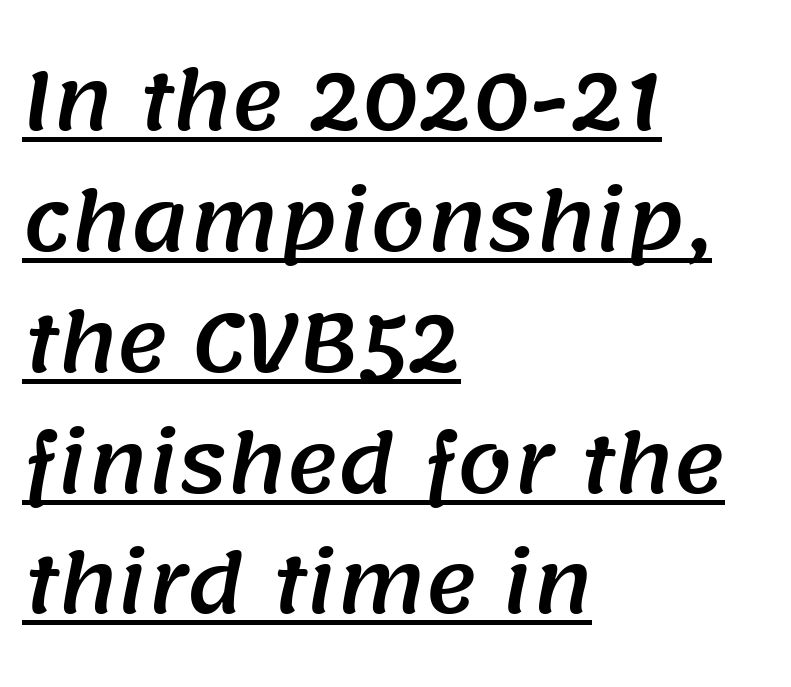
Q: Is the typeface a serif or a sans-serif typeface? A: Sans-serif.
Q: Is the text underlined? A: Yes.
Q: How is the paragraph aligned? A: Left-aligned.
Q: Is the spacing between letters normal or unusually wide? A: Normal.
Q: Is the spacing between lines tight, normal or loose? A: Normal.
Q: Width (condensed, normal, or wide)? A: Normal.
Q: Stroke contrast? A: Medium.
Q: x-height? A: Large.
Q: Monospaced? A: No.
